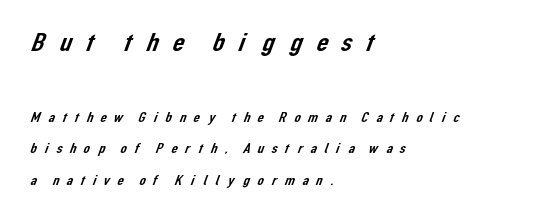
Q: Is the text underlined? A: No.
Q: How is the paragraph aligned? A: Left-aligned.
Q: Is the spacing between letters normal or unusually wide? A: Unusually wide.
Q: Is the spacing between lines tight, normal or loose? A: Loose.
Q: Which block of text is set in a larger size, the first (top) or the second (bottom)? A: The first (top) one.
